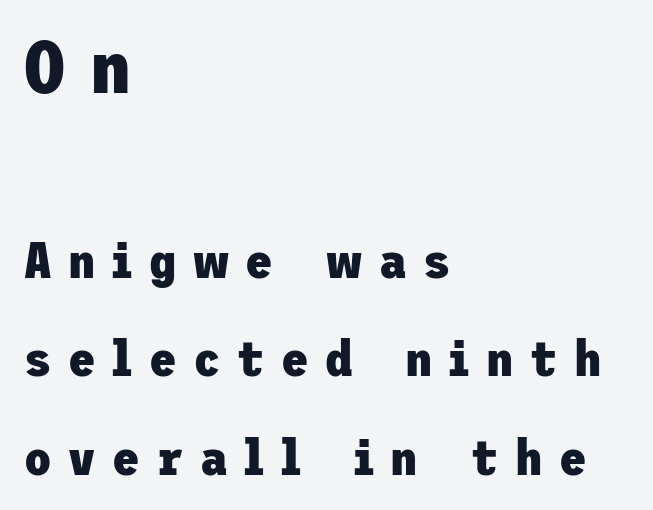
Q: Is the text bold? A: Yes.
Q: Is the text italic (slanted)? A: No, it is upright.
Q: Is the typeface a serif or a sans-serif typeface? A: Sans-serif.
Q: Is the text underlined? A: No.
Q: How is the paragraph aligned? A: Left-aligned.
Q: Is the spacing between letters normal or unusually wide? A: Unusually wide.
Q: Is the spacing between lines tight, normal or loose? A: Loose.
Q: Which block of text is set in a larger size, the first (top) or the second (bottom)? A: The first (top) one.
Q: Width (condensed, normal, or wide)? A: Normal.
Q: Stroke contrast? A: Low.
Q: x-height? A: Medium.
